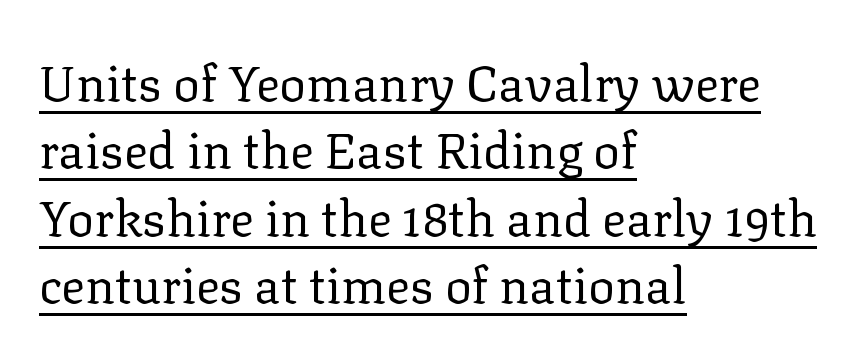
{"serif": "yes", "italic": "no", "bold": "no", "weight": "regular", "width": "normal", "stroke_contrast": "low", "x_height": "medium", "monospaced": "no", "underline": "yes", "align": "left", "line_spacing": "normal", "line_spacing_ratio": 1.35, "letter_spacing": "normal", "letter_spacing_em": 0.0, "glyph_px": 50}
